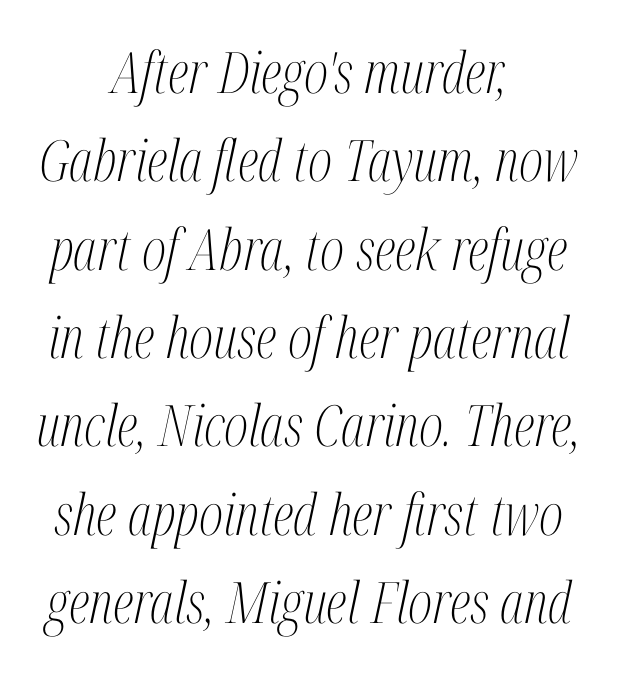
The image shows 57 px light, condensed serif type, italic (leaning right); set centered, normal line spacing (1.55x), normal letter spacing, not underlined; medium stroke contrast and a medium x-height.
